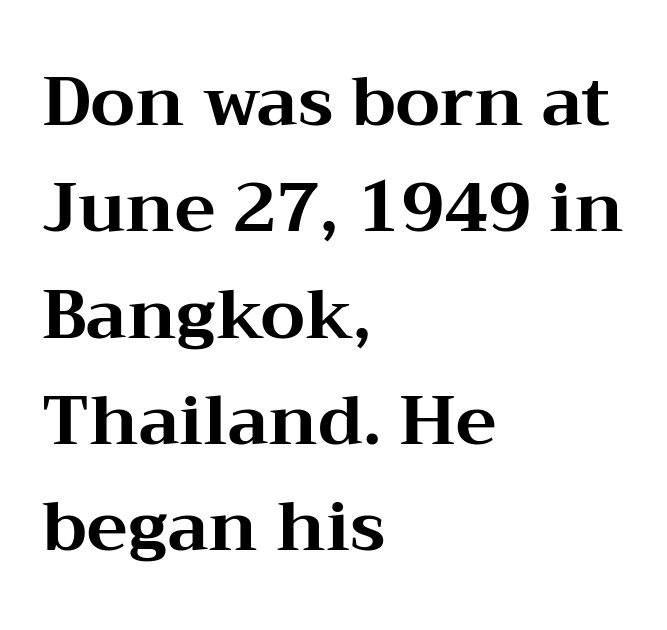
Horizontal alignment here is leftward, the default for most running prose. Are there feet on the stems? There are — it's a serif. How would I describe the line gaps? Plain and ordinary. Posture: vertical.
